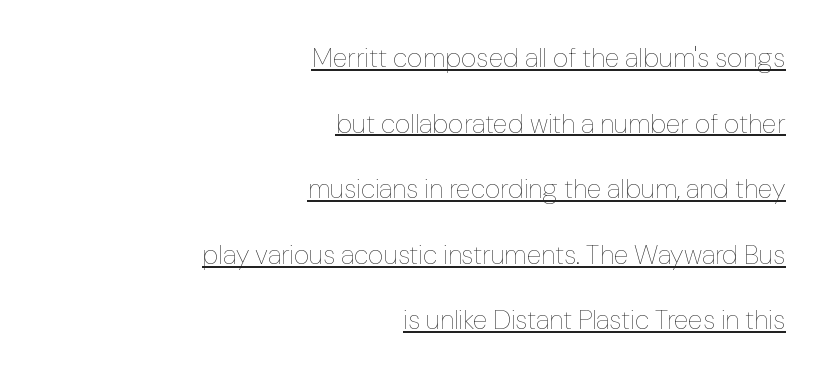
The image shows 27 px text type, upright; set right-aligned, loose line spacing (2.43x), normal letter spacing, underlined.
